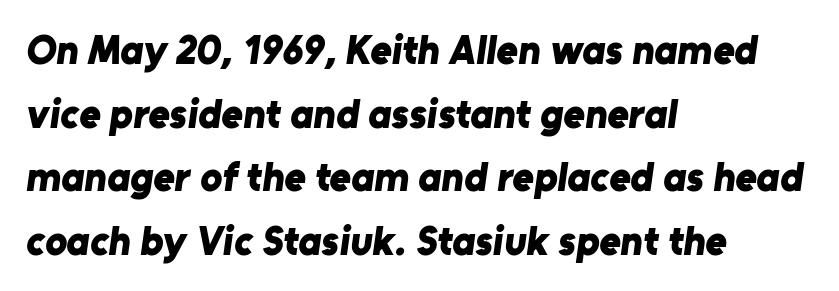
The image shows 41 px bold sans-serif type; set left-aligned, normal line spacing (1.55x), normal letter spacing, not underlined; low stroke contrast and a medium x-height.
